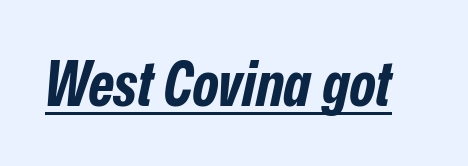
The image shows 63 px bold, condensed type, italic (leaning right); set normal letter spacing, underlined; low stroke contrast and a medium x-height.
